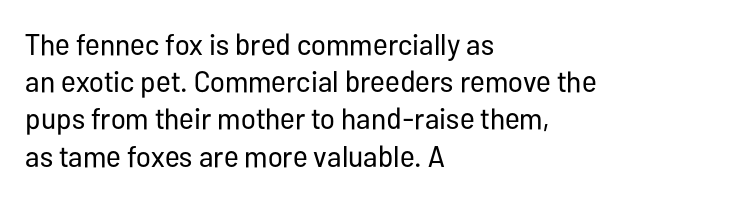
The image shows 30 px regular-weight, condensed sans-serif type, upright; set left-aligned, line spacing 1.24x, normal letter spacing, not underlined; low stroke contrast and a medium x-height.
